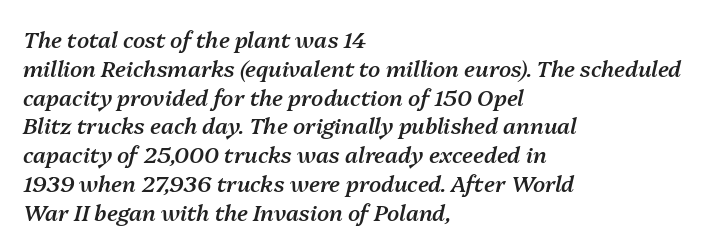
Words float on clear page, feet unadorned. The face used here is a semibold: visibly heavier than regular, lighter than bold. The space between consecutive lines is moderate. Words appear dense and cohesive because spacing is normal. The text block is weighted toward the left margin, trailing off unevenly rightward. Looking at the ascenders, they clearly lean.
